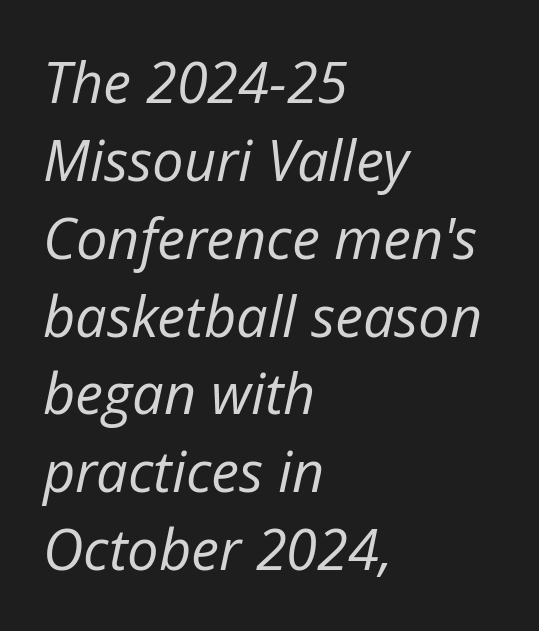
Q: Is the text bold? A: No.
Q: Is the text italic (slanted)? A: Yes, it leans right by about 12 degrees.
Q: Is the text underlined? A: No.
Q: How is the paragraph aligned? A: Left-aligned.
Q: Is the spacing between letters normal or unusually wide? A: Normal.
Q: Is the spacing between lines tight, normal or loose? A: Normal.
Q: Width (condensed, normal, or wide)? A: Normal.
Q: Stroke contrast? A: Low.
Q: x-height? A: Medium.
Q: Monospaced? A: No.
